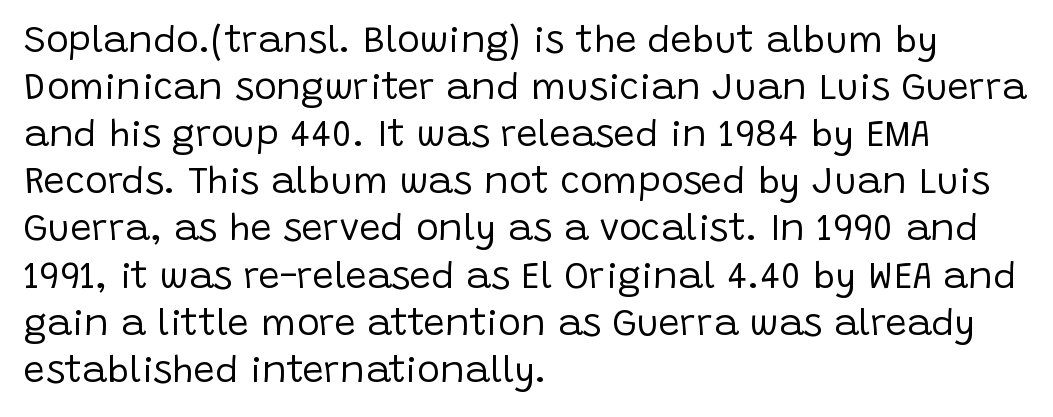
The image shows 38 px regular-weight sans-serif type, upright; set left-aligned, line spacing 1.24x, normal letter spacing, not underlined; low stroke contrast and a large x-height.
